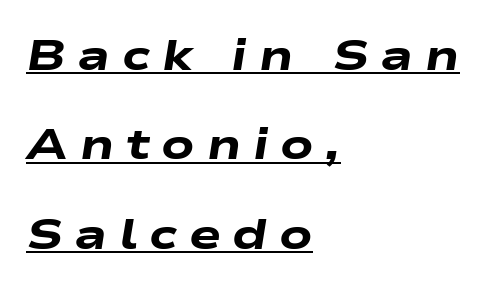
The image shows 43 px heavy, wide type, italic (leaning right); set left-aligned, loose line spacing (2.08x), unusually wide letter spacing (+0.27 em), underlined; low stroke contrast and a medium x-height.
